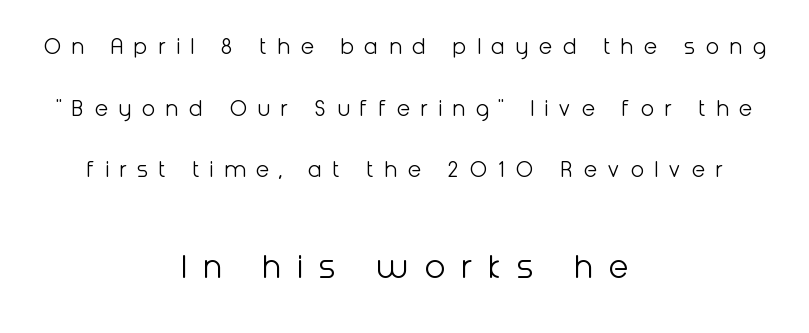
Q: Is the text bold? A: No.
Q: Is the text italic (slanted)? A: No, it is upright.
Q: Is the typeface a serif or a sans-serif typeface? A: Sans-serif.
Q: Is the text underlined? A: No.
Q: How is the paragraph aligned? A: Centered.
Q: Is the spacing between letters normal or unusually wide? A: Unusually wide.
Q: Is the spacing between lines tight, normal or loose? A: Loose.
Q: Which block of text is set in a larger size, the first (top) or the second (bottom)? A: The second (bottom) one.
Q: Width (condensed, normal, or wide)? A: Normal.
Q: Stroke contrast? A: Low.
Q: x-height? A: Medium.
Q: Monospaced? A: No.
